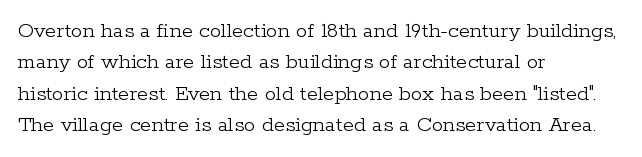
Q: Is the text bold? A: No.
Q: Is the text italic (slanted)? A: No, it is upright.
Q: Is the text underlined? A: No.
Q: How is the paragraph aligned? A: Left-aligned.
Q: Is the spacing between letters normal or unusually wide? A: Normal.
Q: Is the spacing between lines tight, normal or loose? A: Normal.
